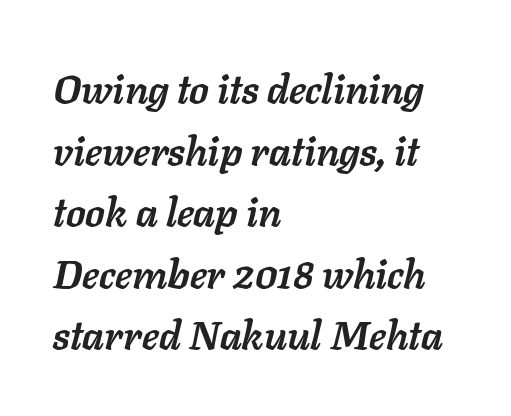
Emphasis-style slanted type is in use. The lines in this sample share a left origin and differ only in where they stop. Line spacing here is normal. A typesetter would call this proportional, since set widths differ per character. Standard letterfit; no display-style spreading of the glyphs. Notice how thick the strokes are: this is what a full bold looks like.
